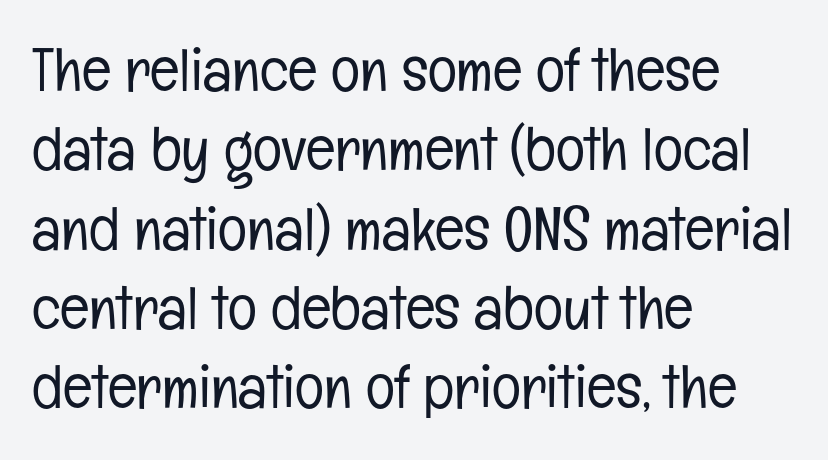
Q: Is the text bold? A: No.
Q: Is the text italic (slanted)? A: No, it is upright.
Q: Is the typeface a serif or a sans-serif typeface? A: Sans-serif.
Q: Is the text underlined? A: No.
Q: How is the paragraph aligned? A: Left-aligned.
Q: Is the spacing between letters normal or unusually wide? A: Normal.
Q: Is the spacing between lines tight, normal or loose? A: Normal.
Q: Width (condensed, normal, or wide)? A: Condensed.
Q: Stroke contrast? A: Low.
Q: x-height? A: Medium.
Q: Monospaced? A: No.
